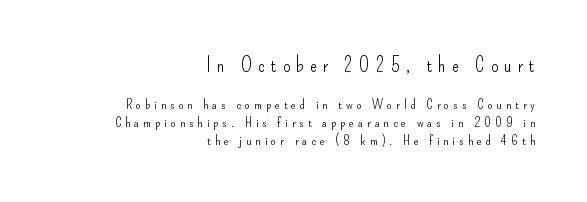
The image shows 21 px text type, upright; set right-aligned, normal line spacing (1.27x), unusually wide letter spacing (+0.29 em), not underlined; the first (top) block is 1.5x larger.
